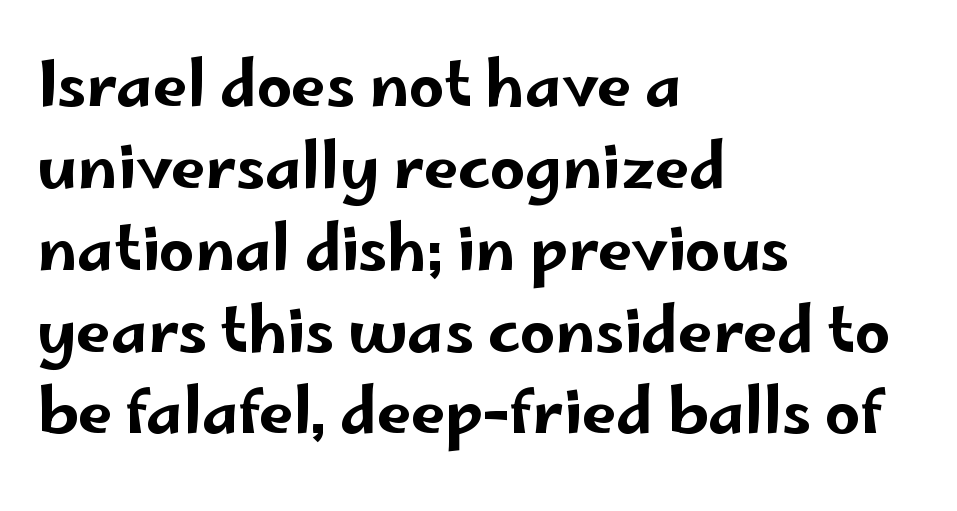
The image shows 62 px wide sans-serif type, upright; set left-aligned, normal line spacing (1.32x), normal letter spacing, not underlined; low stroke contrast and a small x-height.
